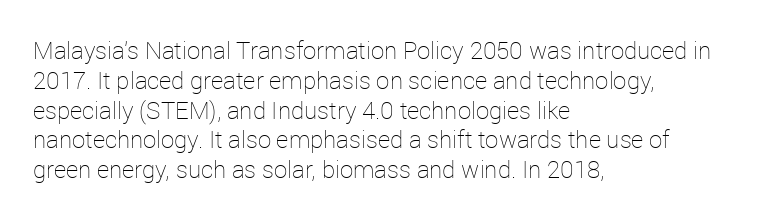
{"italic": "no", "bold": "no", "underline": "no", "align": "left", "line_spacing_ratio": 1.24, "letter_spacing": "normal", "letter_spacing_em": 0.0, "glyph_px": 24}
